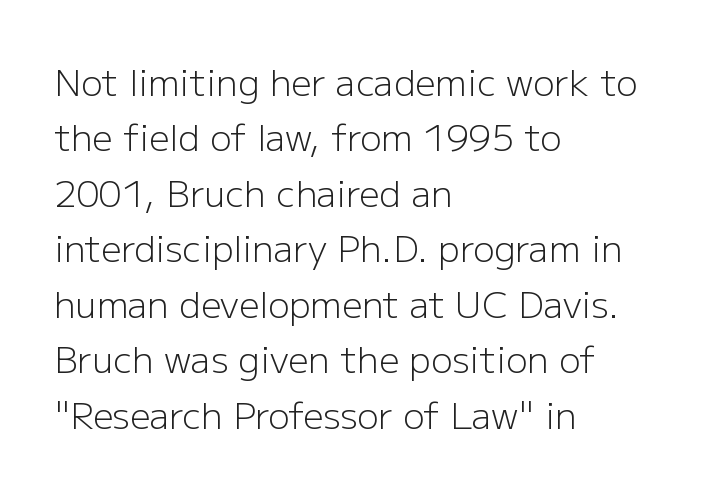
{"serif": "no", "italic": "no", "bold": "no", "weight": "light", "width": "normal", "stroke_contrast": "low", "x_height": "medium", "monospaced": "no", "underline": "no", "align": "left", "line_spacing": "normal", "line_spacing_ratio": 1.54, "letter_spacing": "normal", "letter_spacing_em": 0.0, "glyph_px": 36}
